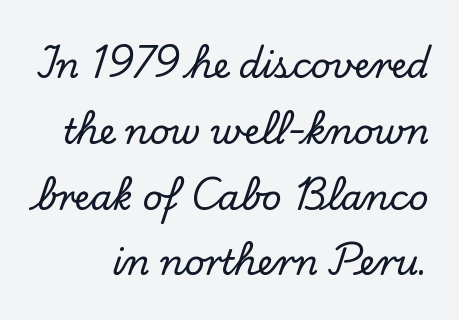
Q: Is the text italic (slanted)? A: Yes.
Q: Is the typeface a serif or a sans-serif typeface? A: Serif.
Q: Is the text underlined? A: No.
Q: Is the spacing between letters normal or unusually wide? A: Normal.
Q: Width (condensed, normal, or wide)? A: Normal.
Q: Stroke contrast? A: Low.
Q: x-height? A: Small.
Q: Monospaced? A: No.
